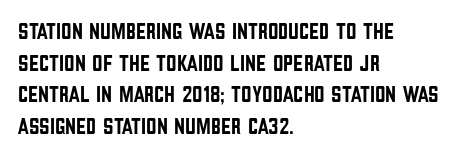
The tracking reads as untouched default to a designer's eye. These lines were composed using upright roman letters. A clean baseline with only descenders dipping below it. The designer left line spacing at the default. The lines are quadded left.
